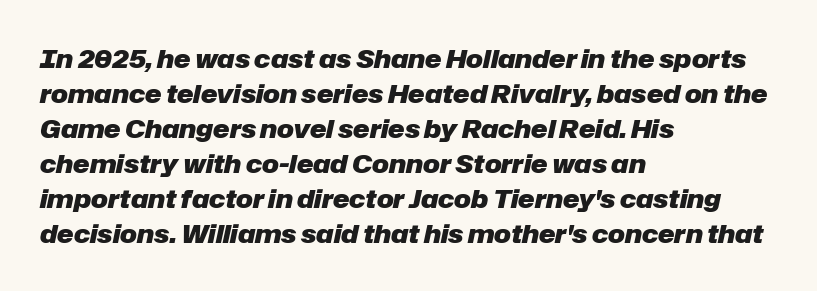
Q: Is the text bold? A: Yes.
Q: Is the text italic (slanted)? A: Yes, it leans right by about 12 degrees.
Q: Is the text underlined? A: No.
Q: How is the paragraph aligned? A: Left-aligned.
Q: Is the spacing between letters normal or unusually wide? A: Normal.
Q: Is the spacing between lines tight, normal or loose? A: Normal.
